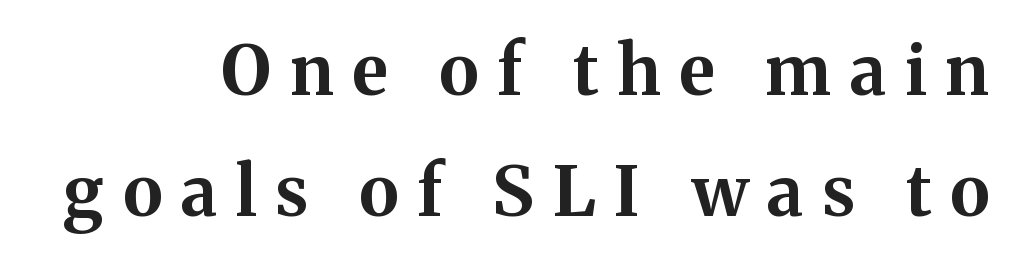
Q: Is the text bold? A: Yes.
Q: Is the text italic (slanted)? A: No, it is upright.
Q: Is the typeface a serif or a sans-serif typeface? A: Serif.
Q: Is the text underlined? A: No.
Q: How is the paragraph aligned? A: Right-aligned.
Q: Is the spacing between letters normal or unusually wide? A: Unusually wide.
Q: Width (condensed, normal, or wide)? A: Normal.
Q: Stroke contrast? A: Medium.
Q: x-height? A: Medium.
Q: Monospaced? A: No.
